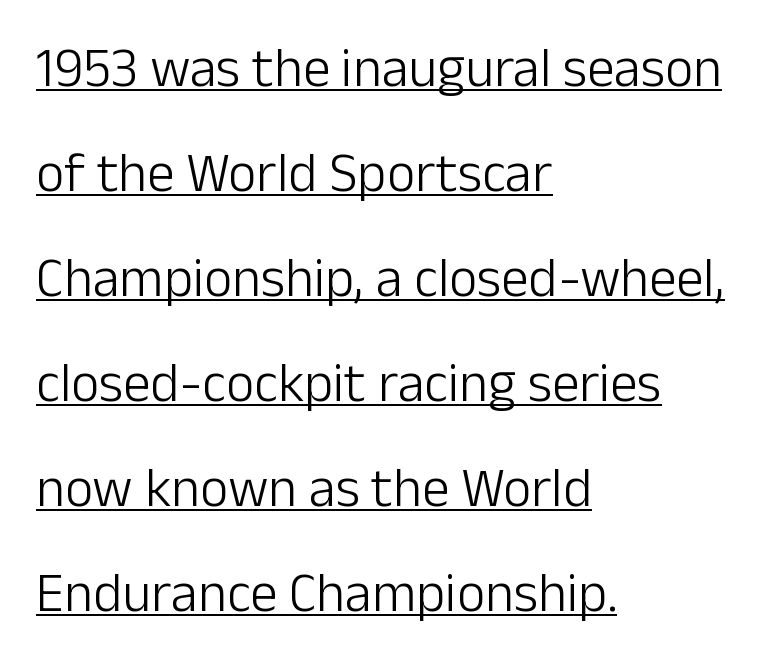
Is there an underline? Yes — a line sits under the letters. The letters look calm and open, with moderate or lighter stems. These lines are set flush left with a ragged right edge. Italic: no, the glyphs are upright roman. Unlike a traditional serif, this face leaves its strokes unadorned.
